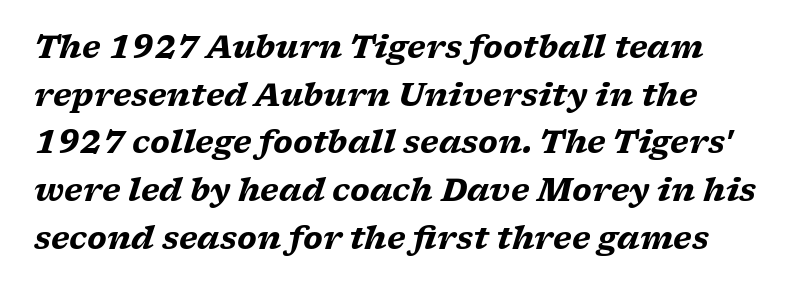
{"serif": "yes", "italic": "yes", "lean": "right", "slant_degrees": 17, "bold": "yes", "weight": "heavy", "width": "wide", "stroke_contrast": "low", "x_height": "medium", "monospaced": "no", "underline": "no", "line_spacing": "normal", "line_spacing_ratio": 1.54, "letter_spacing": "normal", "letter_spacing_em": 0.0, "glyph_px": 31}
